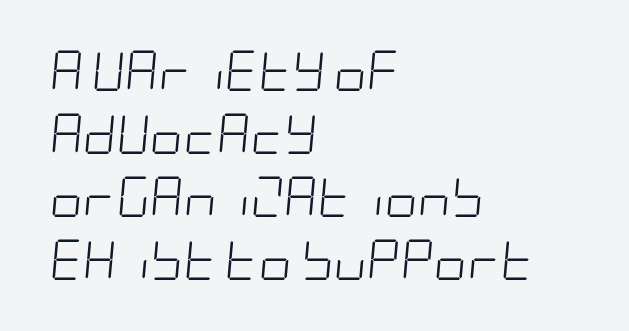
The image shows 41 px light, condensed type, italic (leaning right); set left-aligned, normal line spacing (1.54x), normal letter spacing, not underlined; low stroke contrast and a large x-height.
